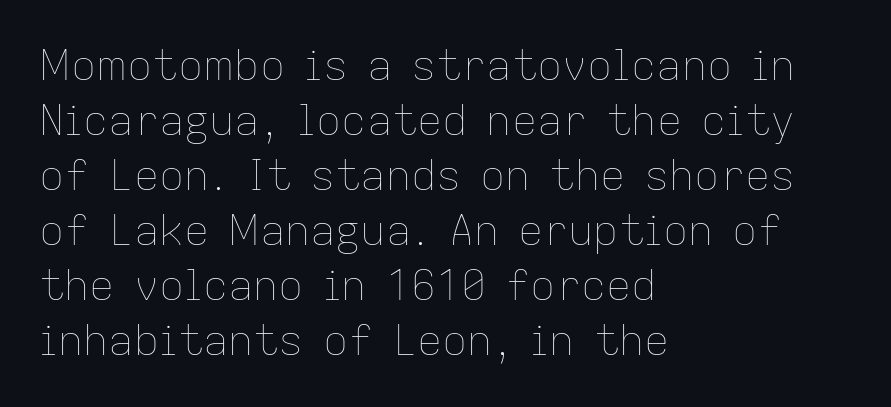
The rendering uses natural spacing where letterforms have individual widths. Posture: upright roman. What's the leading like? Ordinary, nothing unusual. A student would call this left alignment; a typographer would say flush left, rag right. Compared with typical body copy, the letter spacing here is the same. Rule under the text: the space is simply empty.
